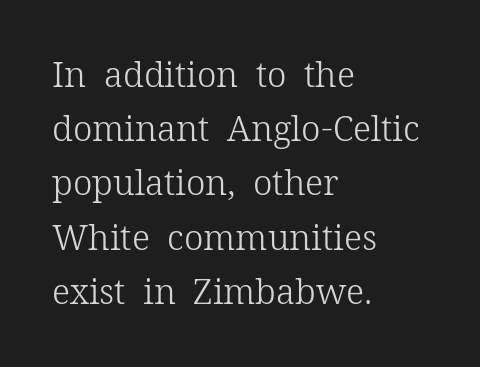
{"serif": "yes", "italic": "no", "bold": "no", "weight": "light", "width": "normal", "stroke_contrast": "low", "x_height": "medium", "monospaced": "no", "underline": "no", "align": "left", "line_spacing": "normal", "line_spacing_ratio": 1.55, "letter_spacing": "normal", "letter_spacing_em": 0.0, "glyph_px": 35}
